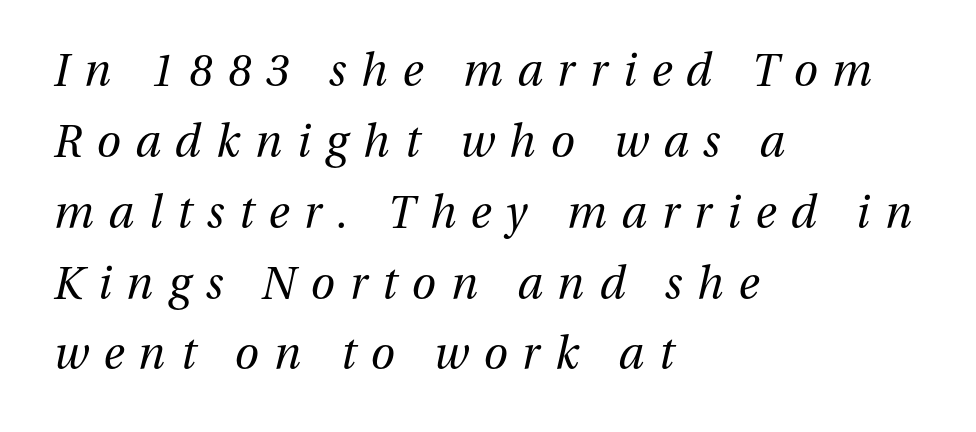
Glance below the letters and you will spot only blank space. The passage is arranged the way most books set body copy — flush left. The letters advance in unequal steps, a hallmark of proportional type. Characters follow at a spacing far wider than the type designer built in. The face looks like a standard text weight, possibly lighter.
